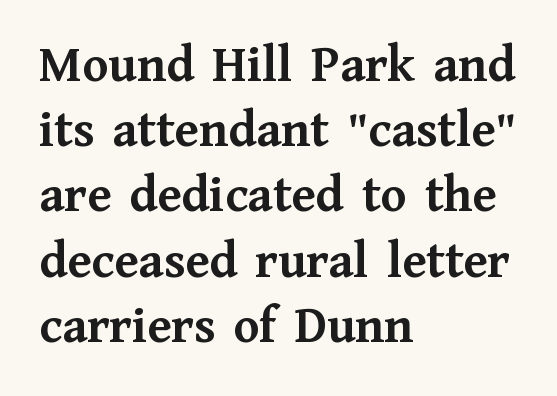
Q: Is the text bold? A: Yes.
Q: Is the text italic (slanted)? A: No, it is upright.
Q: Is the typeface a serif or a sans-serif typeface? A: Serif.
Q: Is the text underlined? A: No.
Q: How is the paragraph aligned? A: Left-aligned.
Q: Is the spacing between letters normal or unusually wide? A: Normal.
Q: Width (condensed, normal, or wide)? A: Normal.
Q: Stroke contrast? A: Medium.
Q: x-height? A: Medium.
Q: Monospaced? A: No.
